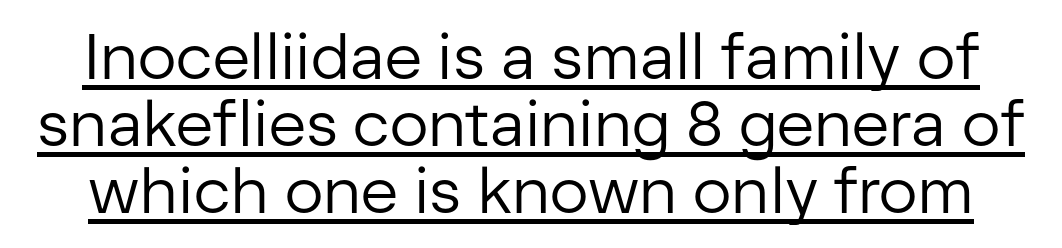
The image shows 64 px regular-weight sans-serif type, upright; set tight line spacing (1.05x), normal letter spacing, underlined; low stroke contrast and a medium x-height.
